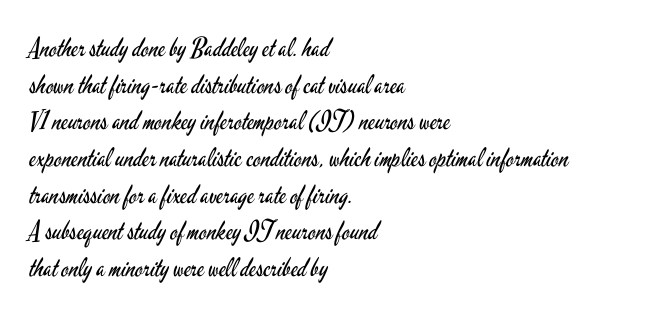
Q: Is the text bold? A: No.
Q: Is the text italic (slanted)? A: Yes.
Q: Is the text underlined? A: No.
Q: How is the paragraph aligned? A: Left-aligned.
Q: Is the spacing between letters normal or unusually wide? A: Normal.
Q: Is the spacing between lines tight, normal or loose? A: Normal.
